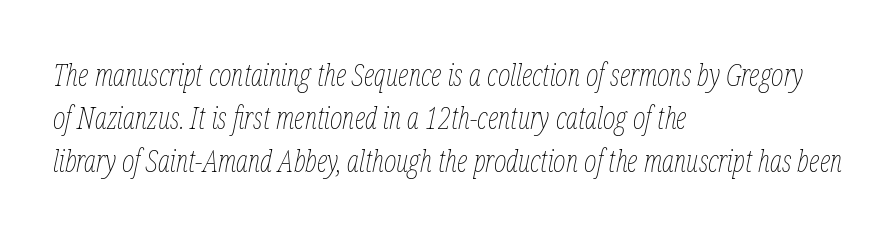
The image shows 30 px thin, condensed type, italic (leaning right); set left-aligned, normal line spacing (1.44x), normal letter spacing, not underlined; low stroke contrast and a medium x-height.
